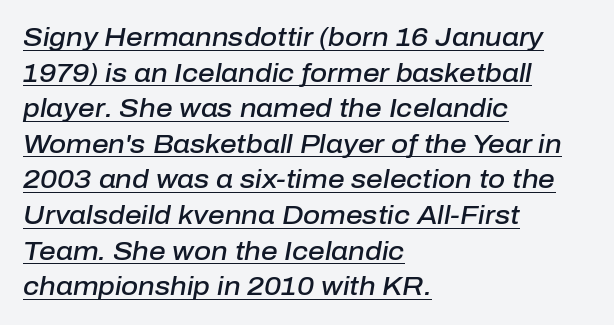
The image shows 26 px text type, italic (leaning right); set left-aligned, normal line spacing (1.37x), normal letter spacing, underlined.
